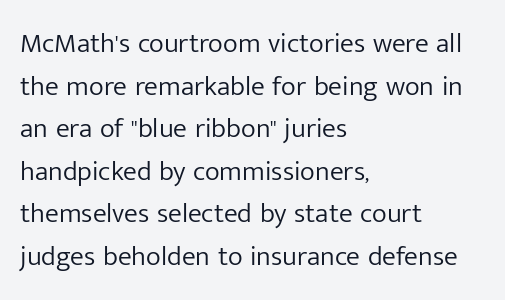
Q: Is the text bold? A: No.
Q: Is the text italic (slanted)? A: No, it is upright.
Q: Is the typeface a serif or a sans-serif typeface? A: Sans-serif.
Q: Is the text underlined? A: No.
Q: How is the paragraph aligned? A: Left-aligned.
Q: Is the spacing between letters normal or unusually wide? A: Normal.
Q: Is the spacing between lines tight, normal or loose? A: Normal.
Q: Width (condensed, normal, or wide)? A: Normal.
Q: Stroke contrast? A: Low.
Q: x-height? A: Medium.
Q: Monospaced? A: No.
